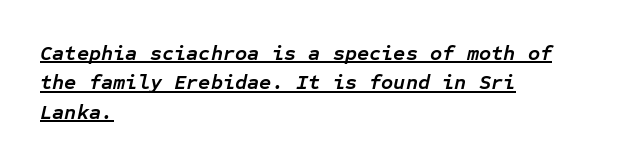
Posture: slanted. Compared with typical paragraphs, the rows here are spaced about the same. In terms of letterspacing, this is plain default setting. The letters are bold, with thick, heavy strokes. Looks like someone drew a line under every word here.
